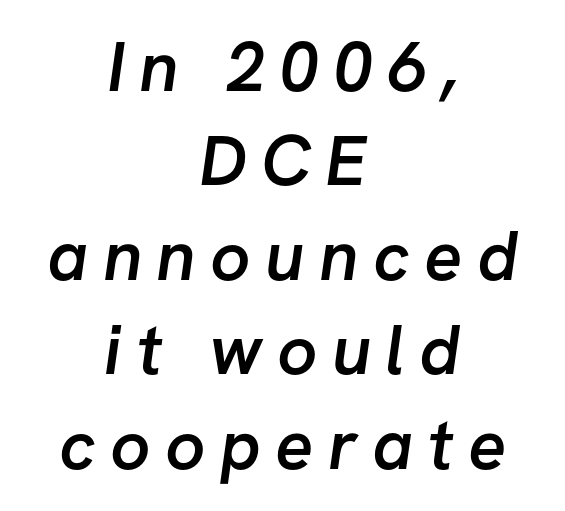
The image shows 71 px semibold sans-serif type; set centered, normal line spacing (1.33x), unusually wide letter spacing (+0.2 em), not underlined; low stroke contrast and a medium x-height.
